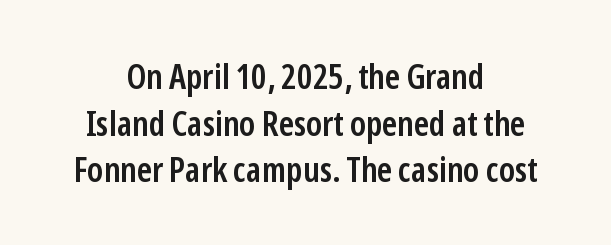
The image shows 35 px semibold, condensed sans-serif type, upright; set centered, normal line spacing (1.33x), normal letter spacing, not underlined; low stroke contrast and a medium x-height.
